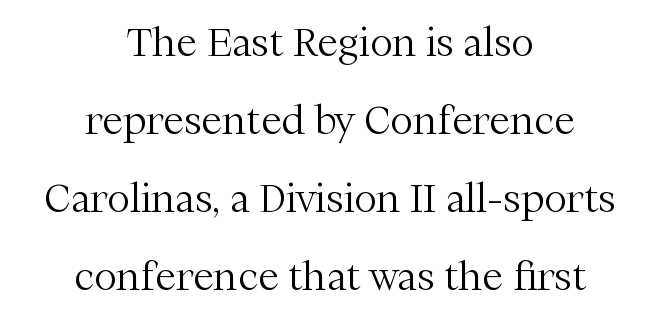
Q: Is the text bold? A: No.
Q: Is the text italic (slanted)? A: No, it is upright.
Q: Is the typeface a serif or a sans-serif typeface? A: Serif.
Q: Is the text underlined? A: No.
Q: How is the paragraph aligned? A: Centered.
Q: Is the spacing between letters normal or unusually wide? A: Normal.
Q: Is the spacing between lines tight, normal or loose? A: Loose.
Q: Width (condensed, normal, or wide)? A: Normal.
Q: Stroke contrast? A: Medium.
Q: x-height? A: Medium.
Q: Monospaced? A: No.
